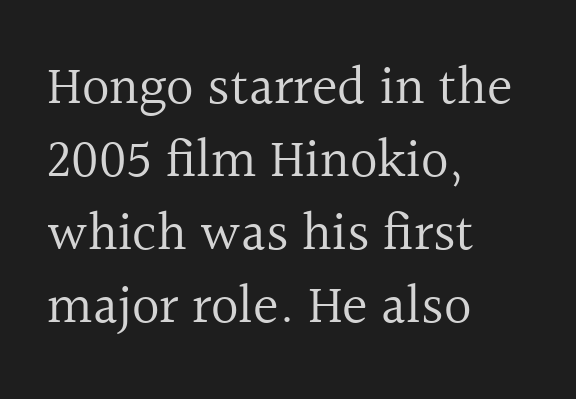
Q: Is the text bold? A: No.
Q: Is the text italic (slanted)? A: No, it is upright.
Q: Is the typeface a serif or a sans-serif typeface? A: Serif.
Q: Is the text underlined? A: No.
Q: How is the paragraph aligned? A: Left-aligned.
Q: Is the spacing between letters normal or unusually wide? A: Normal.
Q: Is the spacing between lines tight, normal or loose? A: Normal.
Q: Width (condensed, normal, or wide)? A: Normal.
Q: x-height? A: Medium.
Q: Monospaced? A: No.
